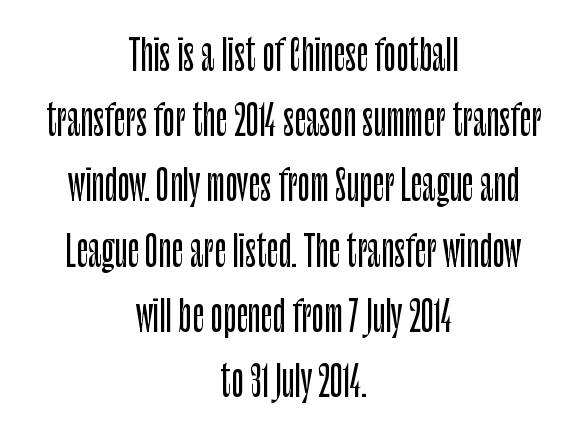
Underlining? Definitely not there. What stands out about the letter spacing? Nothing — it is the standard amount. Note the varied advance widths — an 'i' is clearly narrower than an 'm'. Posture: upright roman. Evenly set lines give the paragraph a standard silhouette.
